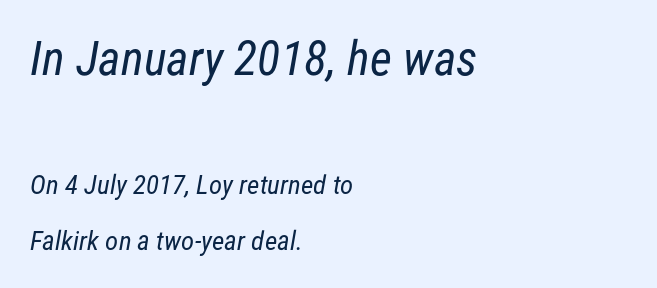
Q: Is the text bold? A: No.
Q: Is the typeface a serif or a sans-serif typeface? A: Sans-serif.
Q: Is the text underlined? A: No.
Q: How is the paragraph aligned? A: Left-aligned.
Q: Is the spacing between letters normal or unusually wide? A: Normal.
Q: Is the spacing between lines tight, normal or loose? A: Loose.
Q: Which block of text is set in a larger size, the first (top) or the second (bottom)? A: The first (top) one.
Q: Width (condensed, normal, or wide)? A: Condensed.
Q: Stroke contrast? A: Low.
Q: x-height? A: Medium.
Q: Monospaced? A: No.
